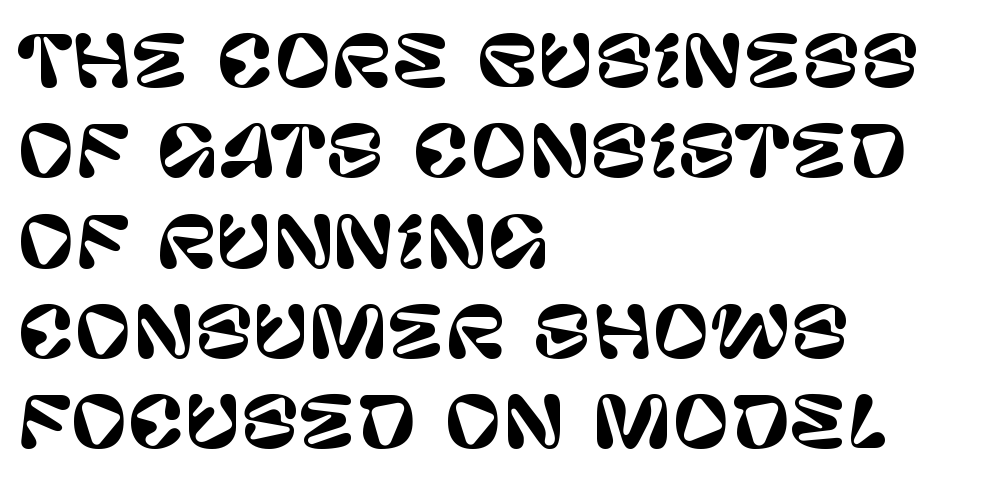
This rendering uses left alignment, leaving the right contour irregular. Note the varied advance widths — an 'i' is clearly narrower than an 'm'. These lines are composed in type without serifs. Observe the ordinary spacing: letters are neighbours, not strangers. This sample keeps an unexceptional amount of space between lines.
